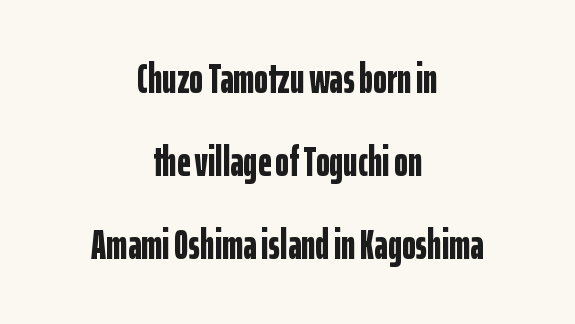
{"serif": "no", "italic": "no", "bold": "yes", "weight": "bold", "width": "condensed", "stroke_contrast": "low", "x_height": "medium", "monospaced": "no", "underline": "no", "align": "center", "line_spacing": "loose", "line_spacing_ratio": 1.98, "letter_spacing": "normal", "letter_spacing_em": 0.0, "glyph_px": 42}
